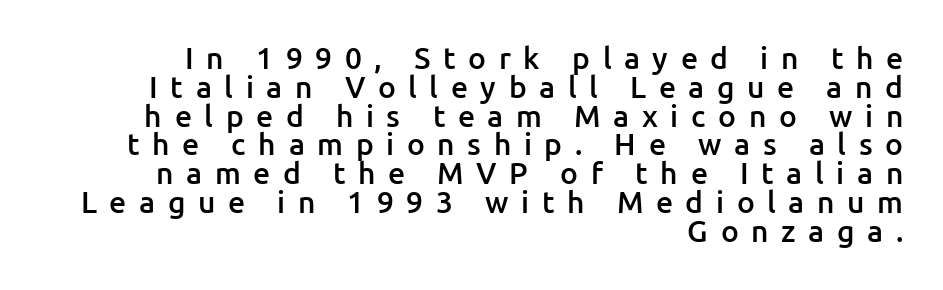
Q: Is the text bold? A: Semi-bold.
Q: Is the text italic (slanted)? A: No, it is upright.
Q: Is the typeface a serif or a sans-serif typeface? A: Sans-serif.
Q: Is the text underlined? A: No.
Q: How is the paragraph aligned? A: Right-aligned.
Q: Is the spacing between letters normal or unusually wide? A: Unusually wide.
Q: Is the spacing between lines tight, normal or loose? A: Tight.
Q: Width (condensed, normal, or wide)? A: Normal.
Q: Stroke contrast? A: Low.
Q: x-height? A: Medium.
Q: Monospaced? A: No.
